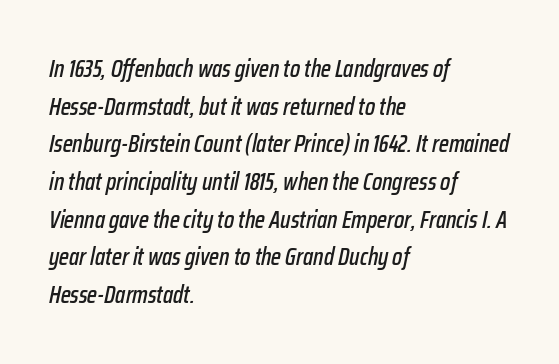
{"italic": "yes", "lean": "right", "slant_degrees": 12, "underline": "no", "align": "left", "line_spacing": "normal", "line_spacing_ratio": 1.57, "letter_spacing": "normal", "letter_spacing_em": 0.0, "glyph_px": 24}
